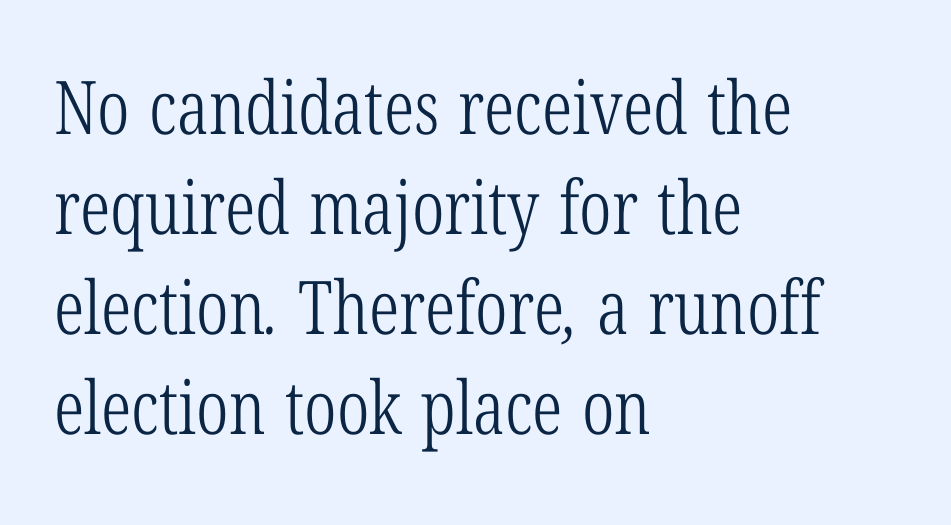
{"serif": "yes", "bold": "no", "weight": "light", "width": "condensed", "stroke_contrast": "low", "x_height": "medium", "monospaced": "no", "underline": "no", "align": "left", "line_spacing": "normal", "line_spacing_ratio": 1.35, "letter_spacing": "normal", "letter_spacing_em": 0.0, "glyph_px": 74}
